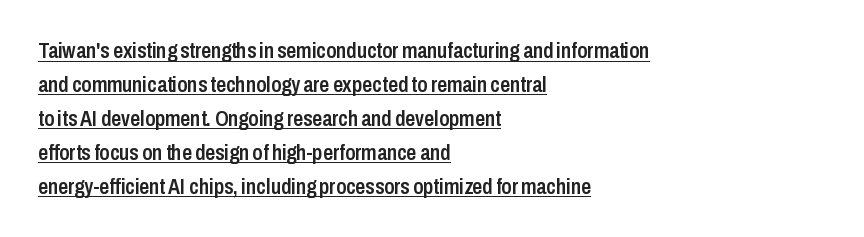
Q: Is the text bold? A: Semi-bold.
Q: Is the text italic (slanted)? A: No, it is upright.
Q: Is the text underlined? A: Yes.
Q: How is the paragraph aligned? A: Left-aligned.
Q: Is the spacing between letters normal or unusually wide? A: Normal.
Q: Is the spacing between lines tight, normal or loose? A: Normal.
